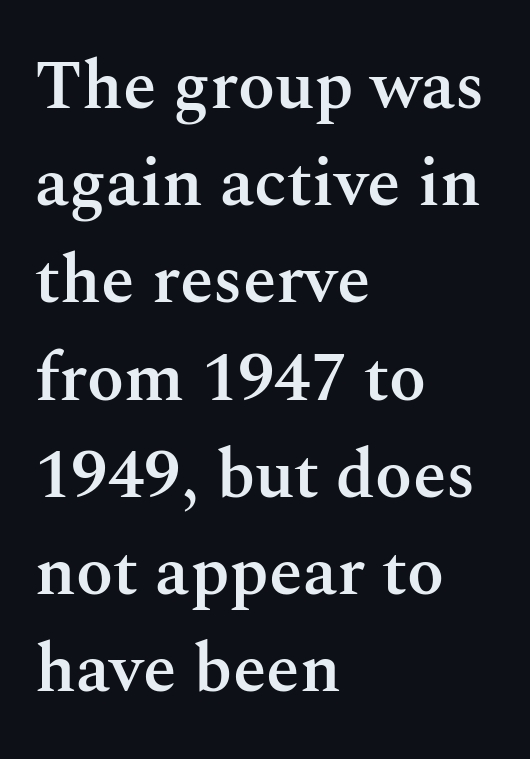
Descenders are the only things crossing below the line. Rows of type keep a routine distance in the vertical direction. Notice how the passage keeps a crisp vertical edge on the left only. Posture: vertical. These lines are rendered in a variable-pitch font.
